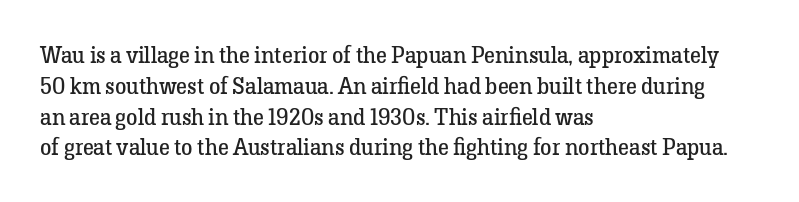
{"italic": "no", "bold": "no", "underline": "no", "align": "left", "line_spacing": "normal", "line_spacing_ratio": 1.34, "letter_spacing": "normal", "letter_spacing_em": 0.0, "glyph_px": 23}
